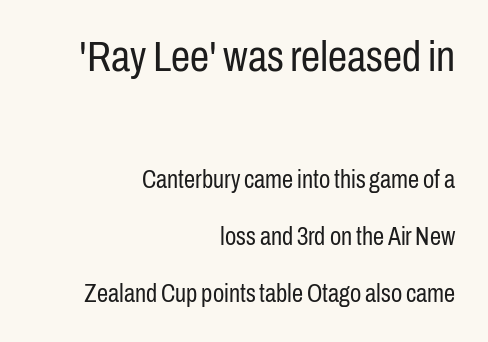
{"serif": "no", "italic": "no", "bold": "no", "weight": "regular", "width": "condensed", "stroke_contrast": "low", "x_height": "medium", "monospaced": "no", "underline": "no", "align": "right", "line_spacing": "loose", "line_spacing_ratio": 2.29, "letter_spacing": "normal", "letter_spacing_em": 0.0, "larger_block": "first", "size_ratio": 1.72, "glyph_px": 43}
